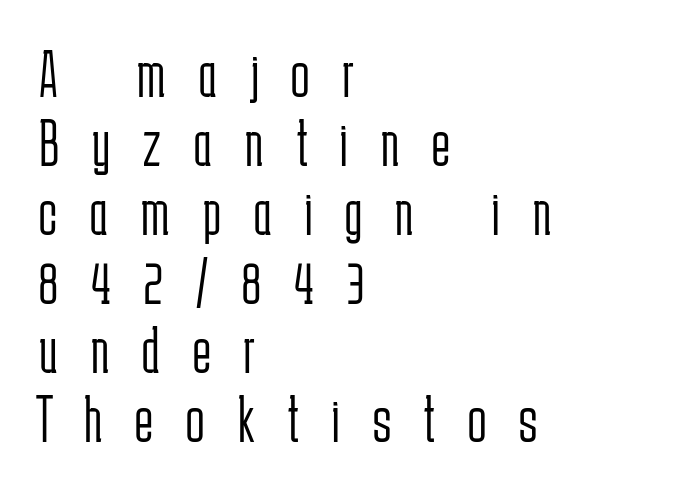
{"serif": "no", "italic": "no", "bold": "no", "weight": "light", "width": "condensed", "stroke_contrast": "low", "x_height": "medium", "monospaced": "no", "underline": "no", "align": "left", "line_spacing": "tight", "line_spacing_ratio": 1.03, "letter_spacing": "wide", "letter_spacing_em": 0.5, "glyph_px": 67}
